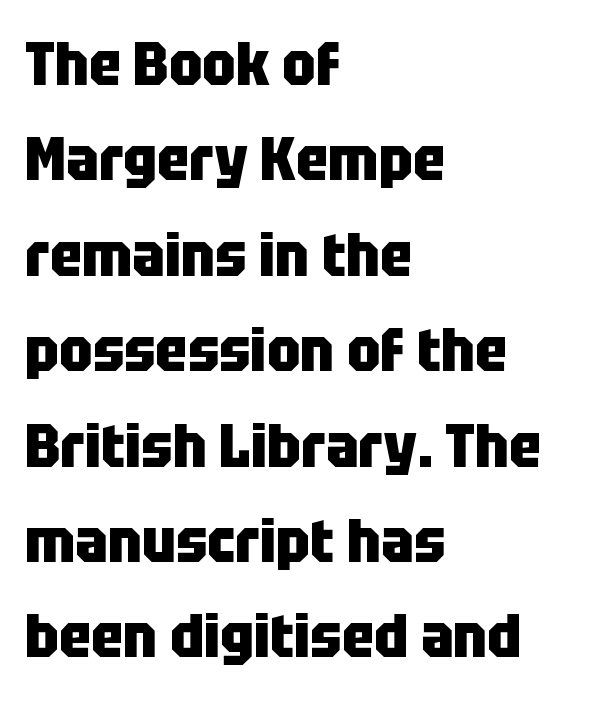
Q: Is the text bold? A: Yes.
Q: Is the text italic (slanted)? A: No, it is upright.
Q: Is the typeface a serif or a sans-serif typeface? A: Sans-serif.
Q: Is the text underlined? A: No.
Q: How is the paragraph aligned? A: Left-aligned.
Q: Is the spacing between letters normal or unusually wide? A: Normal.
Q: Is the spacing between lines tight, normal or loose? A: Normal.
Q: Width (condensed, normal, or wide)? A: Condensed.
Q: Stroke contrast? A: Low.
Q: x-height? A: Large.
Q: Monospaced? A: No.
